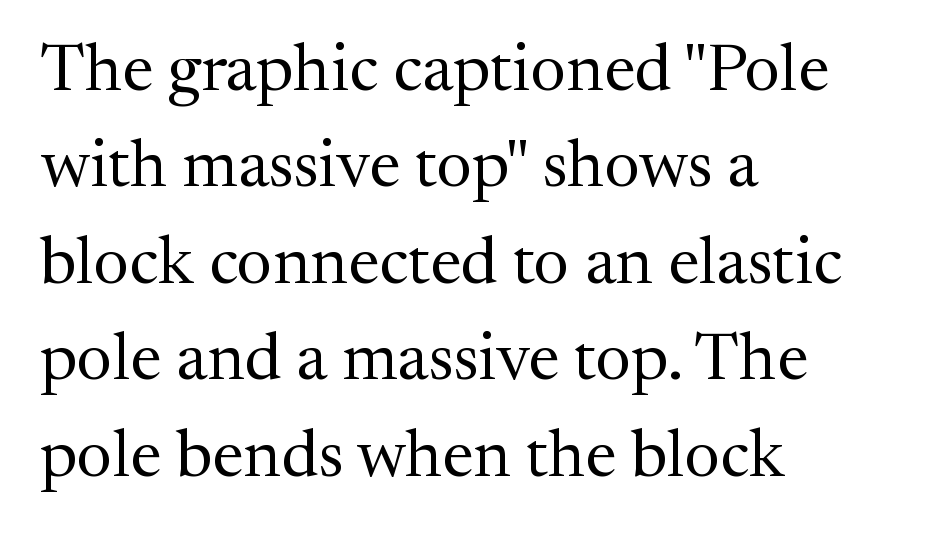
Q: Is the text bold? A: No.
Q: Is the text italic (slanted)? A: No, it is upright.
Q: Is the typeface a serif or a sans-serif typeface? A: Serif.
Q: Is the text underlined? A: No.
Q: How is the paragraph aligned? A: Left-aligned.
Q: Is the spacing between letters normal or unusually wide? A: Normal.
Q: Is the spacing between lines tight, normal or loose? A: Normal.
Q: Width (condensed, normal, or wide)? A: Normal.
Q: Stroke contrast? A: Medium.
Q: x-height? A: Medium.
Q: Monospaced? A: No.
